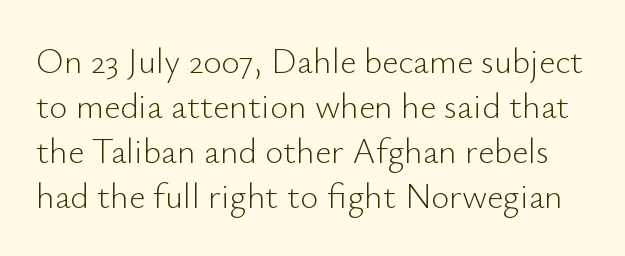
The image shows 35 px light sans-serif type, upright; set normal line spacing (1.29x), normal letter spacing, not underlined; low stroke contrast and a small x-height.
